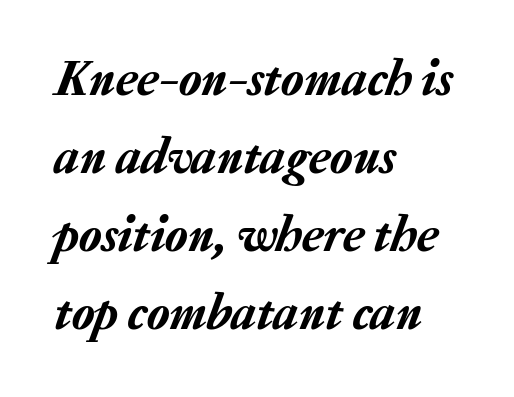
The image shows 52 px text type, italic (leaning right); set left-aligned, normal line spacing (1.5x), normal letter spacing, not underlined; low stroke contrast and a medium x-height.
